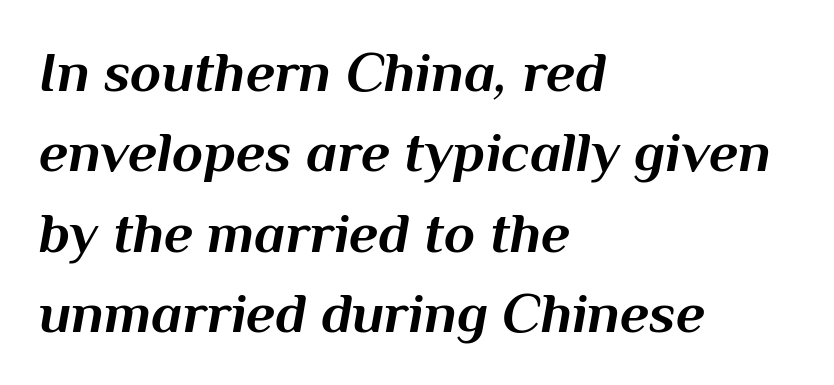
The image shows 57 px bold type, italic (leaning right); set left-aligned, normal line spacing (1.41x), normal letter spacing, not underlined; medium stroke contrast and a medium x-height.
